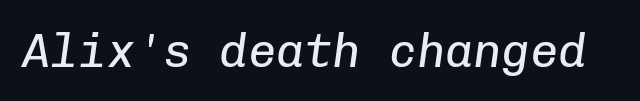
{"italic": "yes", "lean": "right", "slant_degrees": 8, "bold": "no", "weight": "regular", "width": "normal", "stroke_contrast": "low", "x_height": "medium", "monospaced": "yes", "underline": "no", "letter_spacing": "normal", "letter_spacing_em": 0.0, "glyph_px": 47}
